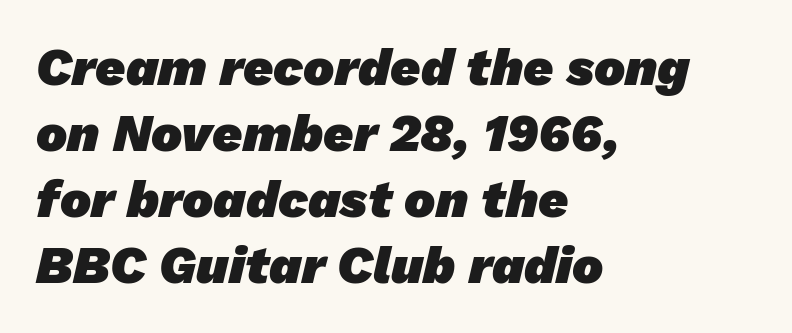
Q: Is the text bold? A: Yes.
Q: Is the typeface a serif or a sans-serif typeface? A: Sans-serif.
Q: Is the text underlined? A: No.
Q: How is the paragraph aligned? A: Left-aligned.
Q: Is the spacing between letters normal or unusually wide? A: Normal.
Q: Is the spacing between lines tight, normal or loose? A: Normal.
Q: Width (condensed, normal, or wide)? A: Normal.
Q: Stroke contrast? A: Low.
Q: x-height? A: Medium.
Q: Monospaced? A: No.
